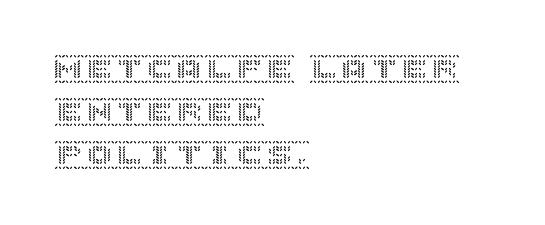
{"italic": "no", "width": "normal", "x_height": "large", "underline": "no", "align": "left", "line_spacing": "normal", "line_spacing_ratio": 1.44, "letter_spacing": "normal", "letter_spacing_em": 0.0, "glyph_px": 30}
